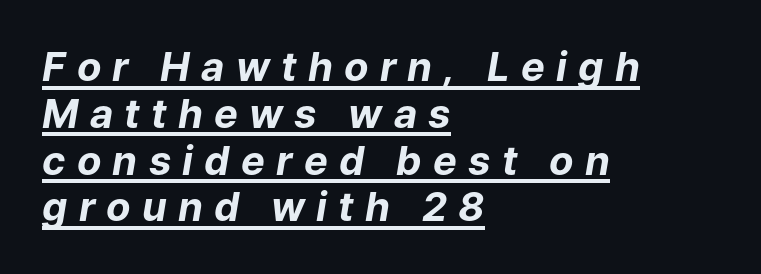
{"italic": "yes", "lean": "right", "slant_degrees": 9, "bold": "yes", "weight": "bold", "width": "normal", "stroke_contrast": "low", "x_height": "medium", "monospaced": "no", "underline": "yes", "align": "left", "line_spacing_ratio": 1.17, "letter_spacing": "wide", "letter_spacing_em": 0.28, "glyph_px": 40}
